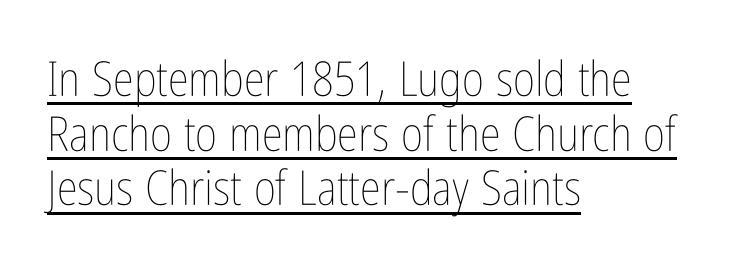
{"italic": "no", "bold": "no", "weight": "thin", "width": "condensed", "stroke_contrast": "low", "x_height": "medium", "monospaced": "no", "underline": "yes", "align": "left", "line_spacing": "tight", "line_spacing_ratio": 1.14, "letter_spacing": "normal", "letter_spacing_em": 0.0, "glyph_px": 48}
